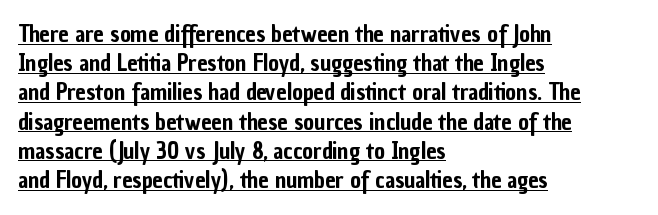
Q: Is the text italic (slanted)? A: No, it is upright.
Q: Is the text underlined? A: Yes.
Q: How is the paragraph aligned? A: Left-aligned.
Q: Is the spacing between letters normal or unusually wide? A: Normal.
Q: Is the spacing between lines tight, normal or loose? A: Normal.
